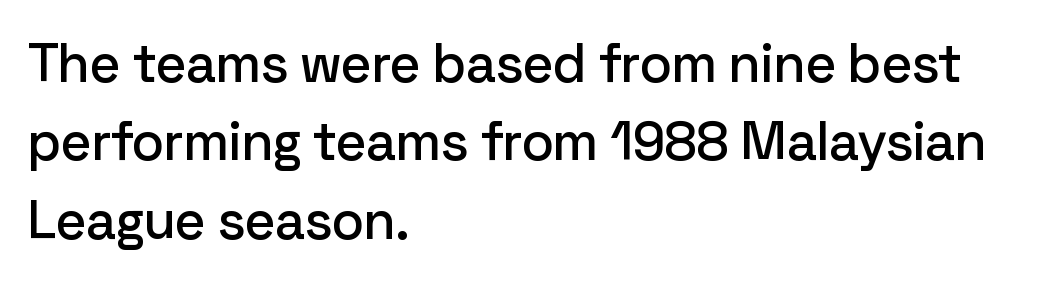
Q: Is the text italic (slanted)? A: No, it is upright.
Q: Is the typeface a serif or a sans-serif typeface? A: Sans-serif.
Q: Is the text underlined? A: No.
Q: How is the paragraph aligned? A: Left-aligned.
Q: Is the spacing between letters normal or unusually wide? A: Normal.
Q: Is the spacing between lines tight, normal or loose? A: Normal.
Q: Width (condensed, normal, or wide)? A: Normal.
Q: Stroke contrast? A: Low.
Q: x-height? A: Medium.
Q: Monospaced? A: No.
